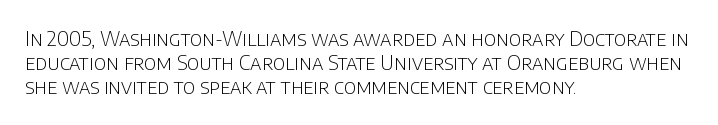
Q: Is the text bold? A: No.
Q: Is the text italic (slanted)? A: No, it is upright.
Q: Is the text underlined? A: No.
Q: How is the paragraph aligned? A: Left-aligned.
Q: Is the spacing between letters normal or unusually wide? A: Normal.
